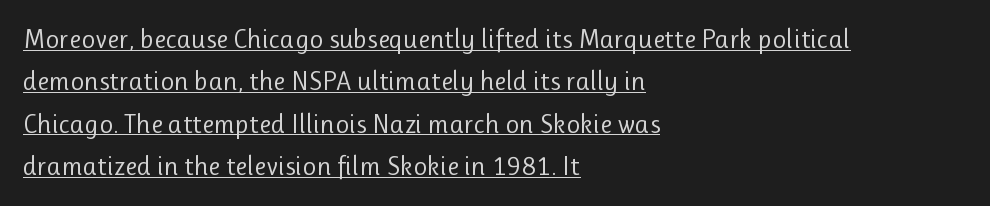
Short note: letters normally spaced. Vertical stems look standard width or narrower in stroke. Alignment: flush left. Every stem runs plumb, perpendicular to the baseline.
